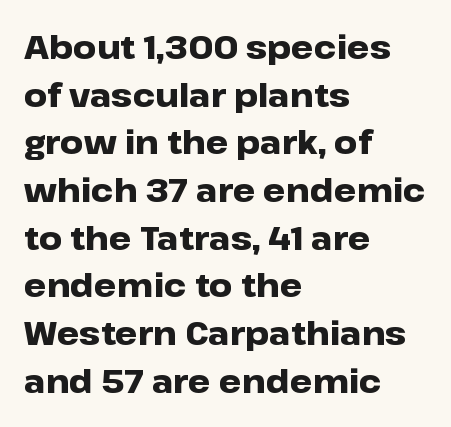
Q: Is the text bold? A: Yes.
Q: Is the text italic (slanted)? A: No, it is upright.
Q: Is the typeface a serif or a sans-serif typeface? A: Sans-serif.
Q: Is the text underlined? A: No.
Q: How is the paragraph aligned? A: Left-aligned.
Q: Is the spacing between letters normal or unusually wide? A: Normal.
Q: Is the spacing between lines tight, normal or loose? A: Normal.
Q: Width (condensed, normal, or wide)? A: Wide.
Q: Stroke contrast? A: Low.
Q: x-height? A: Medium.
Q: Monospaced? A: No.
